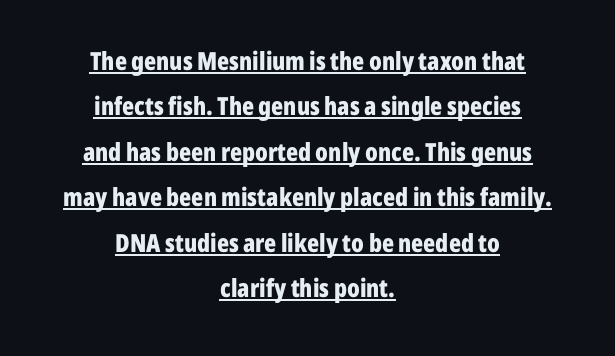
Ascenders rise straight up at ninety degrees. Tracking here is standard; glyphs follow each other at the usual distance. The typesetting leans heavy: a genuine bold. A continuous stroke trails under the words, as in a hyperlink. Where is the straight margin? There isn't one; the lines are centered.
